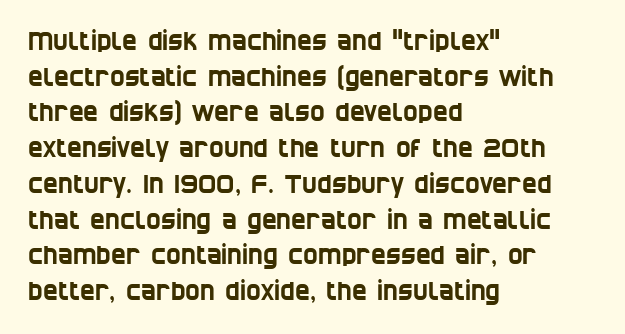
Q: Is the text underlined? A: No.
Q: How is the paragraph aligned? A: Left-aligned.
Q: Is the spacing between letters normal or unusually wide? A: Normal.
Q: Is the spacing between lines tight, normal or loose? A: Normal.
